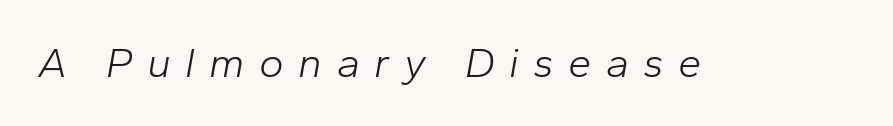
Q: Is the text bold? A: No.
Q: Is the text italic (slanted)? A: Yes, it leans right by about 10 degrees.
Q: Is the text underlined? A: No.
Q: Is the spacing between letters normal or unusually wide? A: Unusually wide.
Q: Width (condensed, normal, or wide)? A: Normal.
Q: Stroke contrast? A: Low.
Q: x-height? A: Medium.
Q: Monospaced? A: No.
